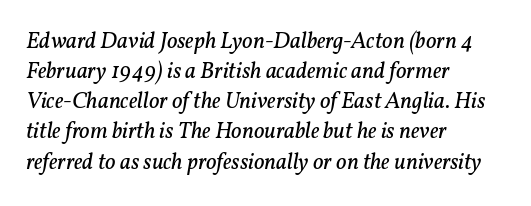
Q: Is the text bold? A: No.
Q: Is the text italic (slanted)? A: Yes, it leans right by about 11 degrees.
Q: Is the text underlined? A: No.
Q: How is the paragraph aligned? A: Left-aligned.
Q: Is the spacing between letters normal or unusually wide? A: Normal.
Q: Is the spacing between lines tight, normal or loose? A: Normal.
